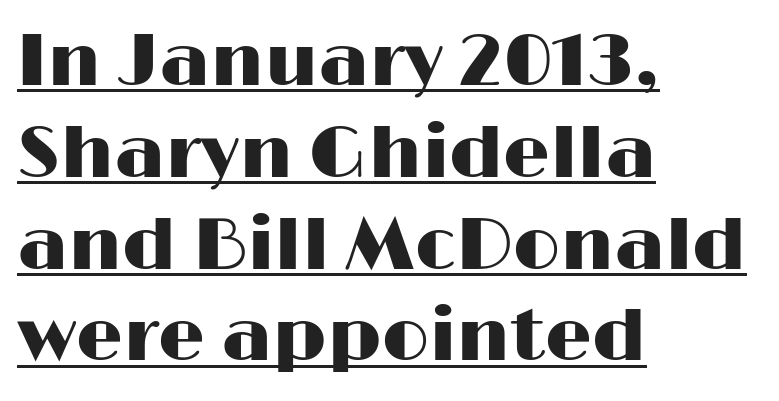
The image shows 74 px wide sans-serif type, upright; set left-aligned, line spacing 1.24x, normal letter spacing, underlined; high stroke contrast and a medium x-height.
